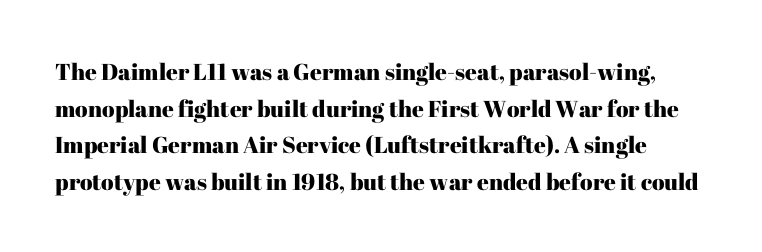
The image shows 23 px text type, upright; set normal line spacing (1.59x), normal letter spacing, not underlined.
